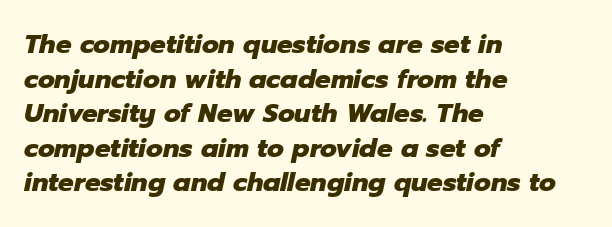
Q: Is the text bold? A: Yes.
Q: Is the text italic (slanted)? A: Yes, it leans right by about 12 degrees.
Q: Is the text underlined? A: No.
Q: How is the paragraph aligned? A: Left-aligned.
Q: Is the spacing between letters normal or unusually wide? A: Normal.
Q: Is the spacing between lines tight, normal or loose? A: Normal.
